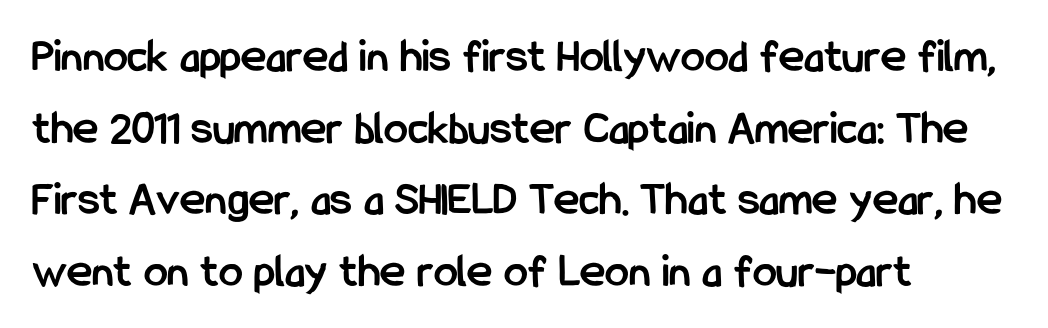
Horizontal bands of white between lines are of average thickness. Look at the stroke-to-counter ratio: heavy, a bold. The rendering uses natural spacing where letterforms have individual widths. Every character sits straight up, as roman type does.
